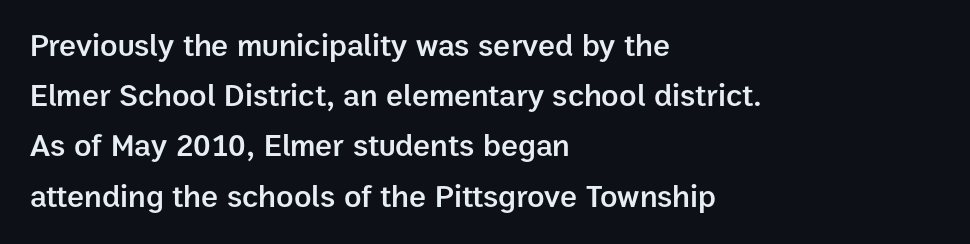
Q: Is the text bold? A: Semi-bold.
Q: Is the text italic (slanted)? A: No, it is upright.
Q: Is the typeface a serif or a sans-serif typeface? A: Sans-serif.
Q: Is the text underlined? A: No.
Q: How is the paragraph aligned? A: Left-aligned.
Q: Is the spacing between letters normal or unusually wide? A: Normal.
Q: Is the spacing between lines tight, normal or loose? A: Normal.
Q: Width (condensed, normal, or wide)? A: Normal.
Q: Stroke contrast? A: Low.
Q: x-height? A: Medium.
Q: Monospaced? A: No.
